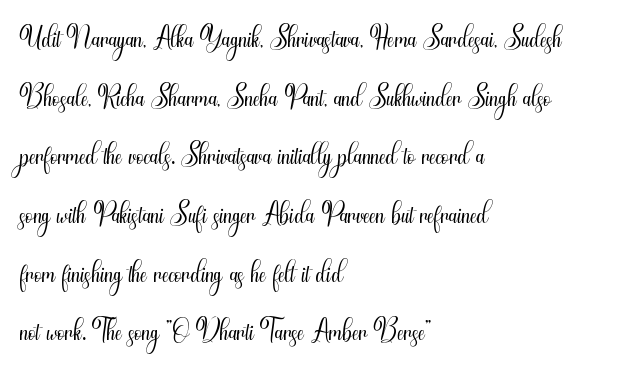
These lines are rendered in a variable-pitch font. The lines are quadded left. Words float on clear page, feet unadorned. Is this a sans? Yes — the strokes have no serifs. Honestly, the row spacing looks completely unremarkable.
